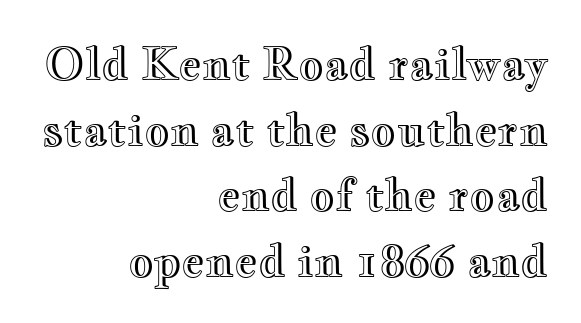
Note the varied advance widths — an 'i' is clearly narrower than an 'm'. The horizontal fit of the characters is conventional and even. The lettering holds an erect, upright posture throughout. This block has exactly the height ordinary leading produces. The rendering anchors every line to the right-hand side.
